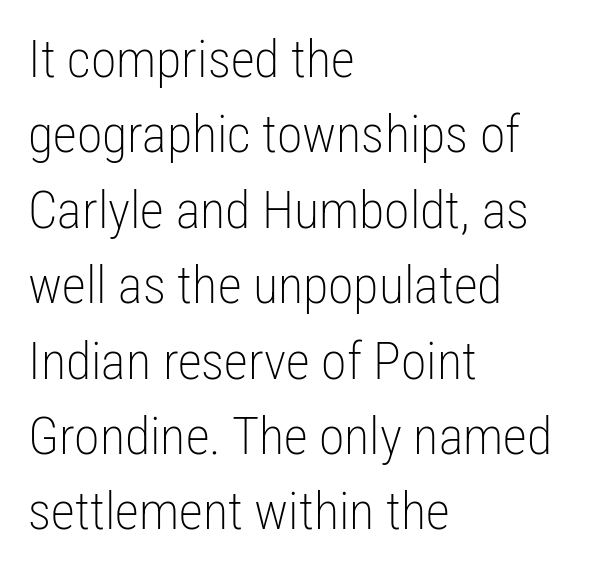
{"serif": "no", "italic": "no", "bold": "no", "weight": "light", "width": "condensed", "stroke_contrast": "low", "x_height": "medium", "monospaced": "no", "underline": "no", "align": "left", "line_spacing": "normal", "line_spacing_ratio": 1.45, "letter_spacing": "normal", "letter_spacing_em": 0.0, "glyph_px": 52}
